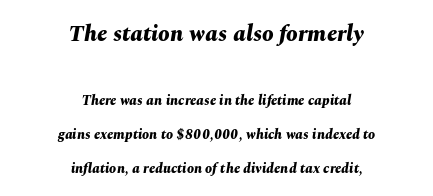
The image shows 23 px bold type, italic (leaning right); set centered, loose line spacing (2.42x), normal letter spacing, not underlined; the first (top) block is 1.64x larger.
